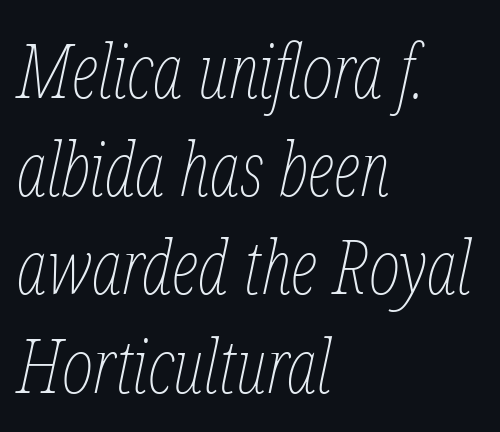
The image shows 75 px thin, condensed type, italic (leaning right); set left-aligned, normal line spacing (1.31x), normal letter spacing, not underlined; low stroke contrast and a medium x-height.
